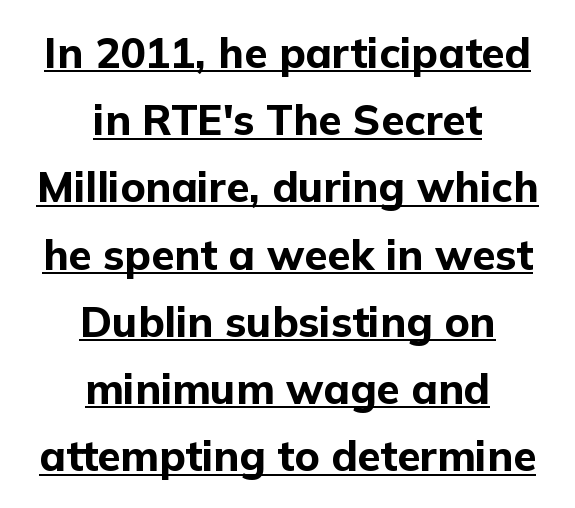
Q: Is the text bold? A: Yes.
Q: Is the text italic (slanted)? A: No, it is upright.
Q: Is the typeface a serif or a sans-serif typeface? A: Sans-serif.
Q: Is the text underlined? A: Yes.
Q: How is the paragraph aligned? A: Centered.
Q: Is the spacing between letters normal or unusually wide? A: Normal.
Q: Is the spacing between lines tight, normal or loose? A: Normal.
Q: Width (condensed, normal, or wide)? A: Normal.
Q: Stroke contrast? A: Low.
Q: x-height? A: Medium.
Q: Monospaced? A: No.
